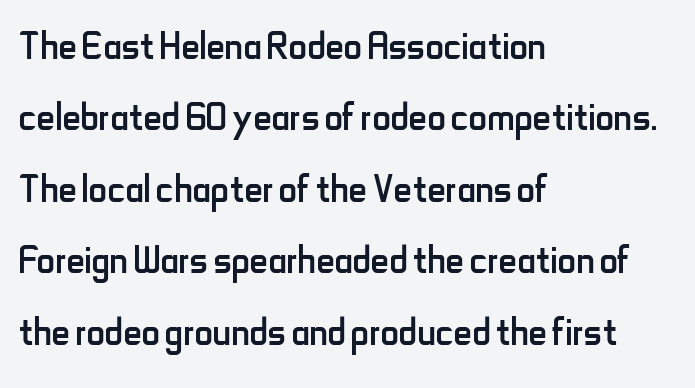
Q: Is the text bold? A: No.
Q: Is the text italic (slanted)? A: No, it is upright.
Q: Is the typeface a serif or a sans-serif typeface? A: Sans-serif.
Q: Is the text underlined? A: No.
Q: How is the paragraph aligned? A: Left-aligned.
Q: Is the spacing between letters normal or unusually wide? A: Normal.
Q: Is the spacing between lines tight, normal or loose? A: Normal.
Q: Width (condensed, normal, or wide)? A: Condensed.
Q: Stroke contrast? A: Low.
Q: x-height? A: Small.
Q: Monospaced? A: No.
